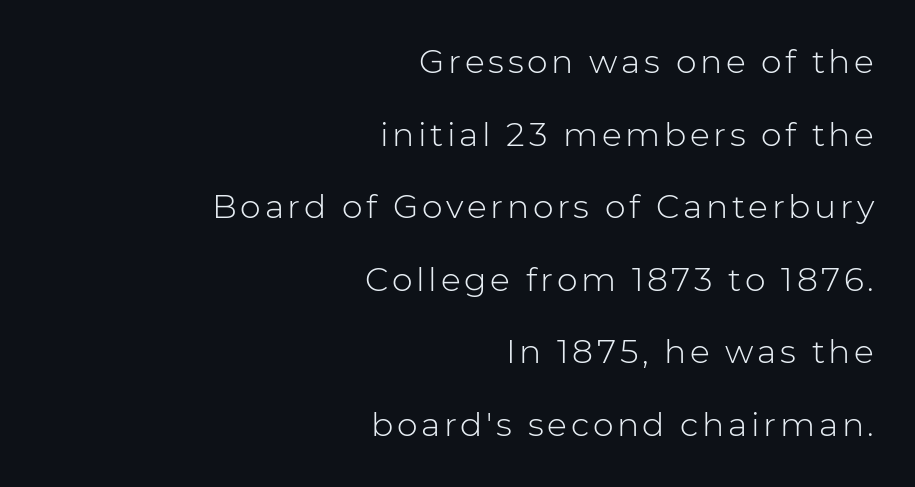
Q: Is the text bold? A: No.
Q: Is the text italic (slanted)? A: No, it is upright.
Q: Is the typeface a serif or a sans-serif typeface? A: Sans-serif.
Q: Is the text underlined? A: No.
Q: How is the paragraph aligned? A: Right-aligned.
Q: Is the spacing between lines tight, normal or loose? A: Loose.
Q: Width (condensed, normal, or wide)? A: Normal.
Q: Stroke contrast? A: Low.
Q: x-height? A: Medium.
Q: Monospaced? A: No.
